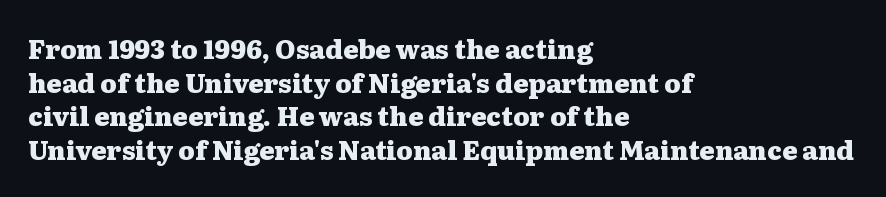
Regarding leading, the lines here are spaced in the standard way. Nothing unusual about the tracking: characters are spaced as the font intends. Clear beneath every line of the passage. The compositor pushed each line to the left boundary. Ascenders rise straight up at ninety degrees. The font is running at its bold setting.
